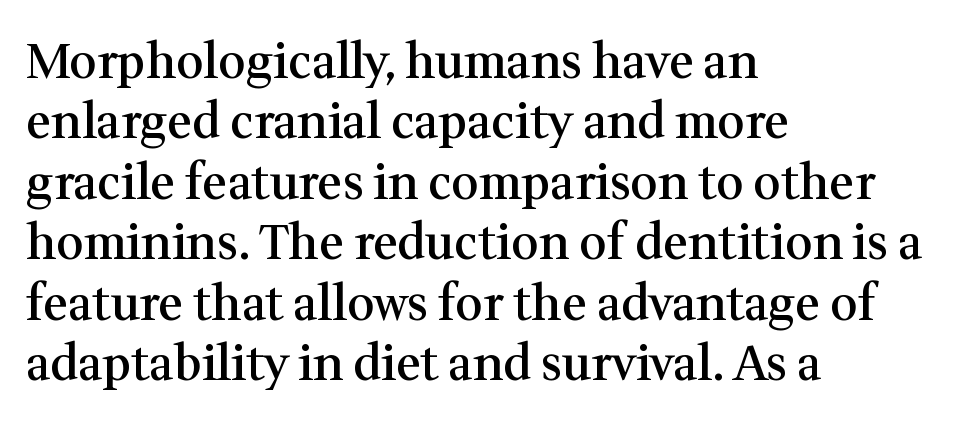
The image shows 48 px semibold serif type, upright; set left-aligned, normal line spacing (1.26x), normal letter spacing, not underlined; medium stroke contrast and a medium x-height.
